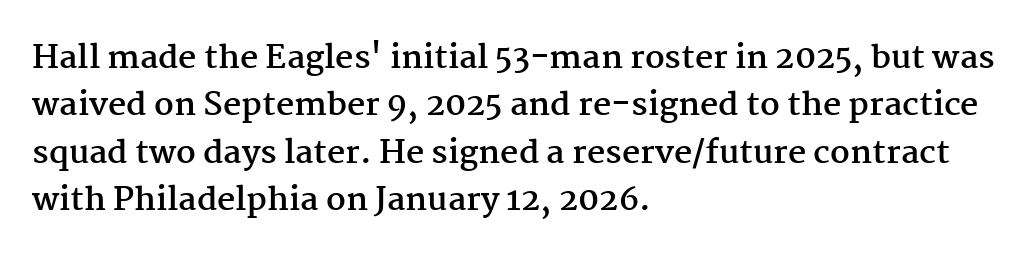
The image shows 32 px semibold serif type, upright; set left-aligned, normal line spacing (1.48x), normal letter spacing, not underlined; medium stroke contrast and a medium x-height.
